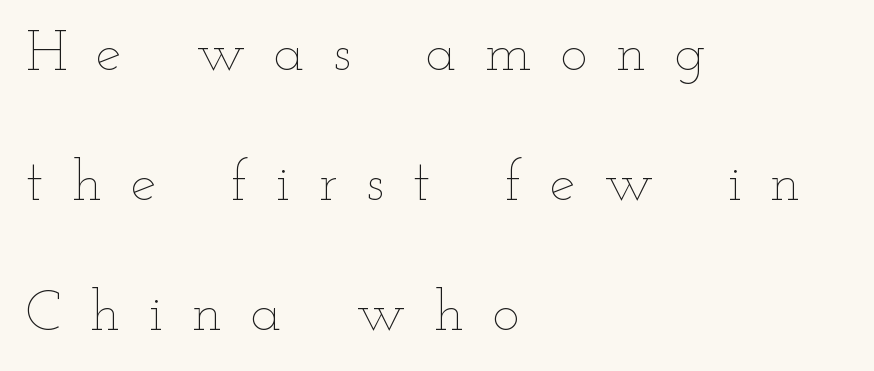
Q: Is the text bold? A: No.
Q: Is the text italic (slanted)? A: No, it is upright.
Q: Is the text underlined? A: No.
Q: How is the paragraph aligned? A: Left-aligned.
Q: Is the spacing between letters normal or unusually wide? A: Unusually wide.
Q: Is the spacing between lines tight, normal or loose? A: Loose.
Q: Width (condensed, normal, or wide)? A: Wide.
Q: Stroke contrast? A: Low.
Q: x-height? A: Small.
Q: Monospaced? A: No.
